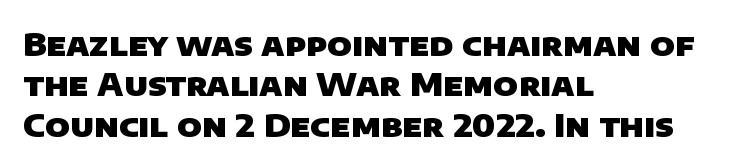
The image shows 32 px heavy sans-serif type; set left-aligned, normal line spacing (1.26x), normal letter spacing, not underlined; low stroke contrast and a large x-height.
